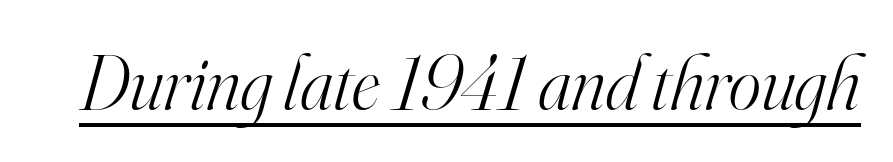
Q: Is the text bold? A: No.
Q: Is the text italic (slanted)? A: Yes, it leans right by about 16 degrees.
Q: Is the typeface a serif or a sans-serif typeface? A: Serif.
Q: Is the text underlined? A: Yes.
Q: Is the spacing between letters normal or unusually wide? A: Normal.
Q: Width (condensed, normal, or wide)? A: Normal.
Q: Stroke contrast? A: High.
Q: x-height? A: Small.
Q: Monospaced? A: No.
